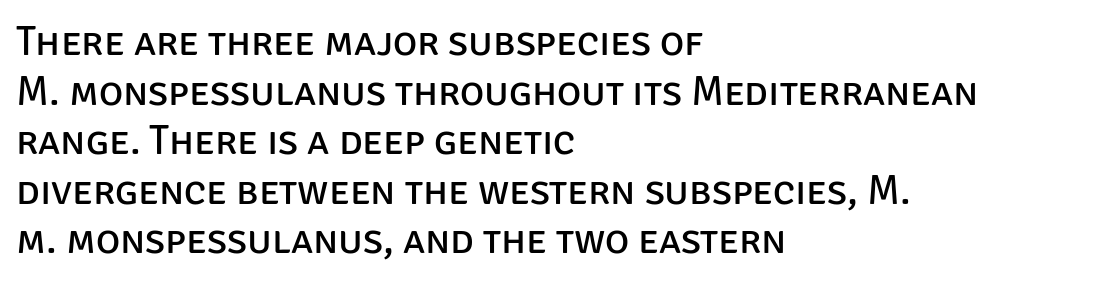
Q: Is the text bold? A: No.
Q: Is the text italic (slanted)? A: No, it is upright.
Q: Is the typeface a serif or a sans-serif typeface? A: Sans-serif.
Q: Is the text underlined? A: No.
Q: How is the paragraph aligned? A: Left-aligned.
Q: Is the spacing between letters normal or unusually wide? A: Normal.
Q: Width (condensed, normal, or wide)? A: Normal.
Q: Stroke contrast? A: Low.
Q: x-height? A: Large.
Q: Monospaced? A: No.
